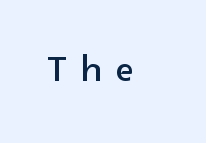
Q: Is the text italic (slanted)? A: No, it is upright.
Q: Is the typeface a serif or a sans-serif typeface? A: Sans-serif.
Q: Is the text underlined? A: No.
Q: Is the spacing between letters normal or unusually wide? A: Unusually wide.
Q: Width (condensed, normal, or wide)? A: Normal.
Q: x-height? A: Medium.
Q: Monospaced? A: No.
